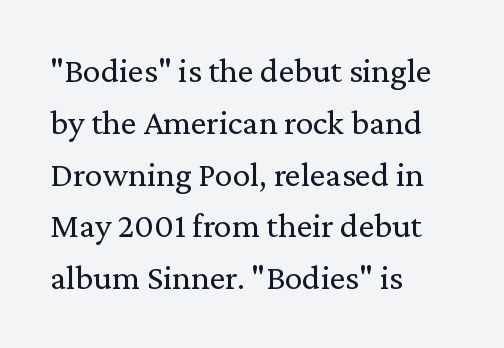
{"serif": "yes", "italic": "no", "bold": "no", "weight": "regular", "width": "normal", "stroke_contrast": "low", "x_height": "medium", "monospaced": "no", "underline": "no", "align": "left", "line_spacing": "normal", "line_spacing_ratio": 1.48, "letter_spacing": "normal", "letter_spacing_em": 0.0, "glyph_px": 35}
